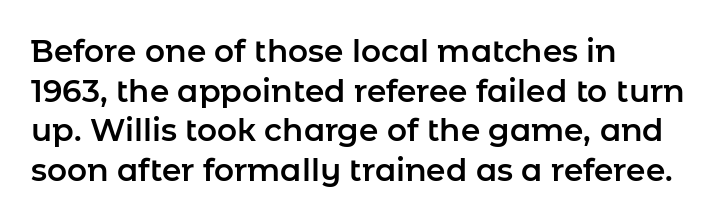
The image shows 31 px sans-serif type, upright; set left-aligned, normal line spacing (1.28x), normal letter spacing, not underlined; low stroke contrast and a medium x-height.
